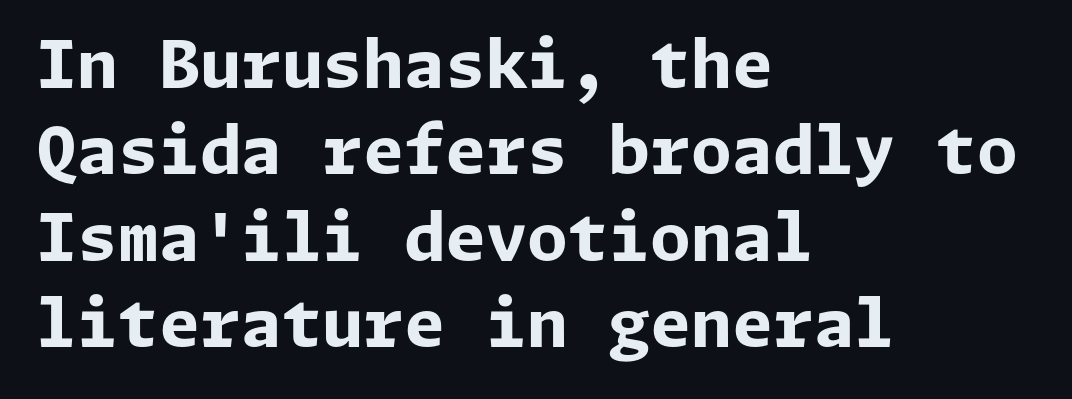
Q: Is the text bold? A: Yes.
Q: Is the text italic (slanted)? A: No, it is upright.
Q: Is the typeface a serif or a sans-serif typeface? A: Sans-serif.
Q: Is the text underlined? A: No.
Q: How is the paragraph aligned? A: Left-aligned.
Q: Is the spacing between letters normal or unusually wide? A: Normal.
Q: Is the spacing between lines tight, normal or loose? A: Normal.
Q: Width (condensed, normal, or wide)? A: Normal.
Q: Stroke contrast? A: Low.
Q: x-height? A: Medium.
